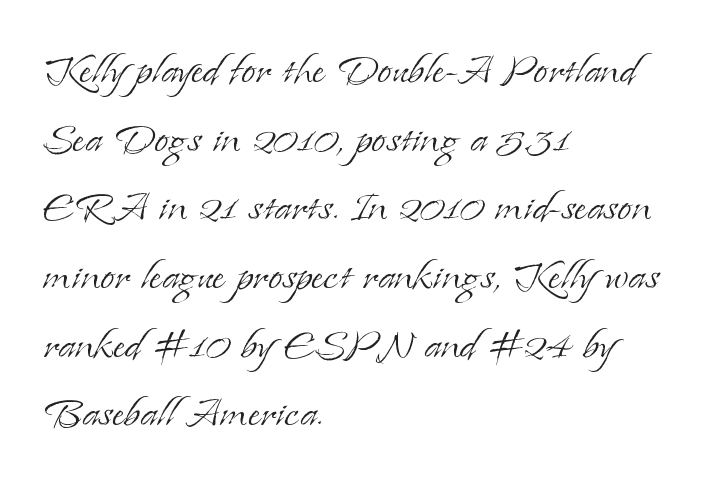
Q: Is the text bold? A: No.
Q: Is the text italic (slanted)? A: Yes.
Q: Is the typeface a serif or a sans-serif typeface? A: Serif.
Q: Is the text underlined? A: No.
Q: How is the paragraph aligned? A: Left-aligned.
Q: Is the spacing between letters normal or unusually wide? A: Normal.
Q: Is the spacing between lines tight, normal or loose? A: Normal.
Q: Width (condensed, normal, or wide)? A: Normal.
Q: Stroke contrast? A: Low.
Q: x-height? A: Small.
Q: Monospaced? A: No.
